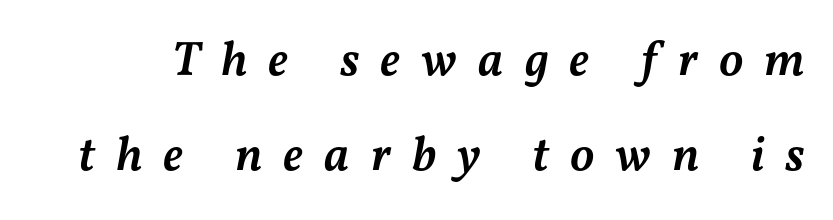
Caption: expanded tracking, letters set apart. Semibold letterforms, between regular and bold. Think of a printed novel: that variable character pitch is what you see here. Has an underline been added? It has not. The leading is generous, giving the passage an open texture. The specimen reads as italic at a glance.
